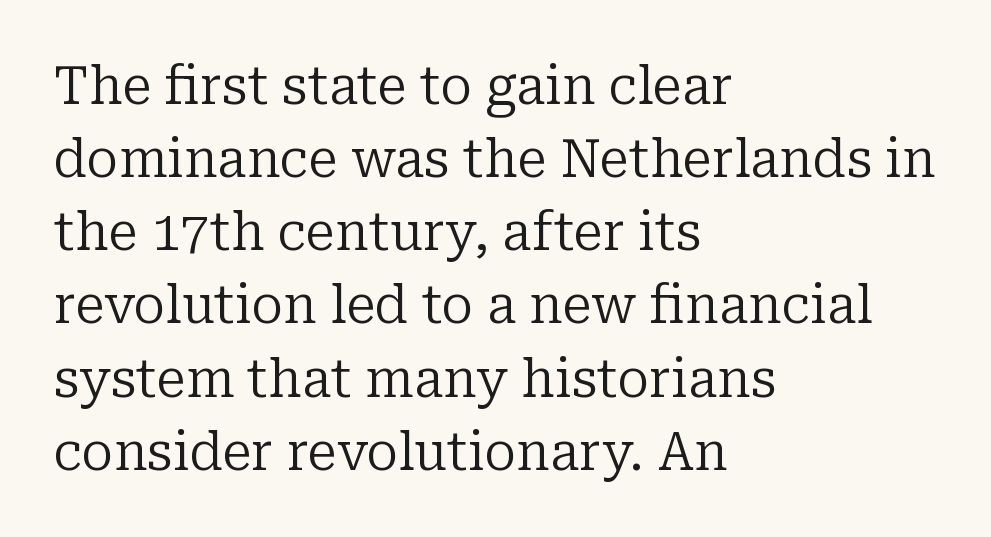
Q: Is the text bold? A: No.
Q: Is the text italic (slanted)? A: No, it is upright.
Q: Is the typeface a serif or a sans-serif typeface? A: Serif.
Q: Is the text underlined? A: No.
Q: How is the paragraph aligned? A: Left-aligned.
Q: Is the spacing between letters normal or unusually wide? A: Normal.
Q: Is the spacing between lines tight, normal or loose? A: Normal.
Q: Width (condensed, normal, or wide)? A: Normal.
Q: Stroke contrast? A: Low.
Q: x-height? A: Medium.
Q: Monospaced? A: No.
